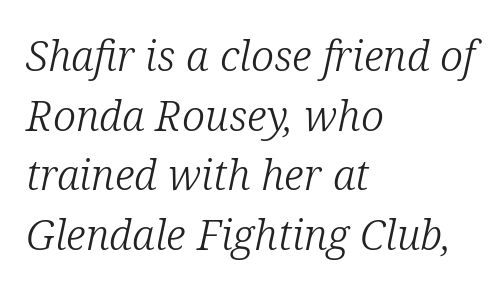
{"serif": "yes", "italic": "yes", "lean": "right", "slant_degrees": 12, "bold": "no", "weight": "light", "width": "normal", "stroke_contrast": "low", "x_height": "medium", "monospaced": "no", "underline": "no", "align": "left", "line_spacing": "normal", "line_spacing_ratio": 1.42, "letter_spacing": "normal", "letter_spacing_em": 0.0, "glyph_px": 42}
